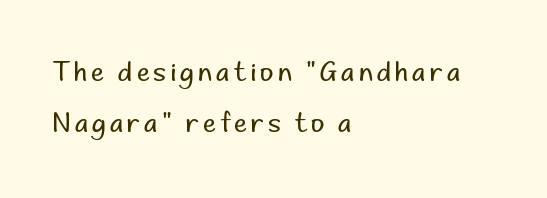
Stroke mass is kept to a normal reading level or below. If you drew a line through each stem, it would be perfectly vertical. Letters rest on an invisible, unmarked baseline. The block of text is sparse from top to bottom, with ample space between rows. The rendering anchors every line to the left-hand side.
